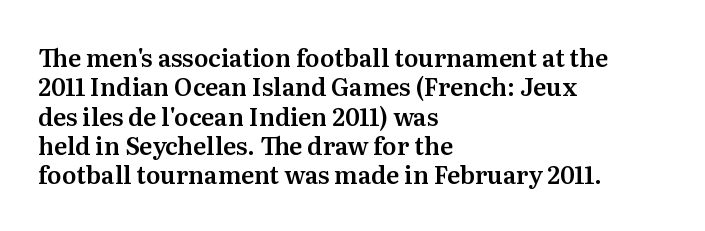
{"italic": "no", "underline": "no", "align": "left", "line_spacing_ratio": 1.22, "letter_spacing": "normal", "letter_spacing_em": 0.0, "glyph_px": 24}
